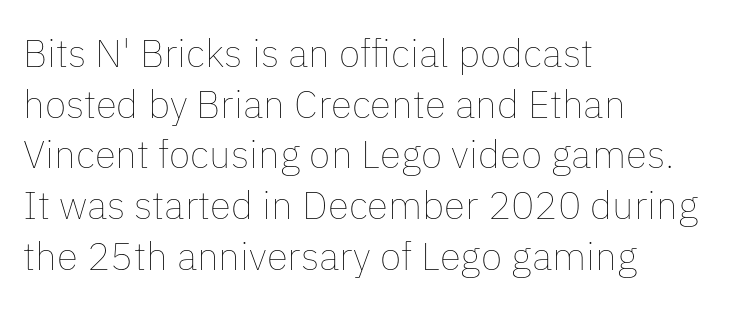
Varying glyph widths throughout — classic text-font behaviour. These glyphs show unthickened strokes, regular width or finer. The letters sit at their default tracking, neither squeezed nor spread. The zone under the glyphs is completely vacant. A typesetter would call this leading conventional body-copy spacing.
